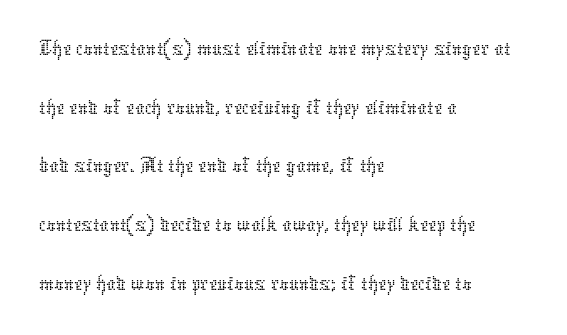
{"italic": "no", "bold": "no", "weight": "thin", "width": "normal", "stroke_contrast": "low", "x_height": "medium", "monospaced": "no", "underline": "no", "align": "left", "line_spacing": "normal", "line_spacing_ratio": 1.25, "letter_spacing": "normal", "letter_spacing_em": 0.0, "glyph_px": 47}
